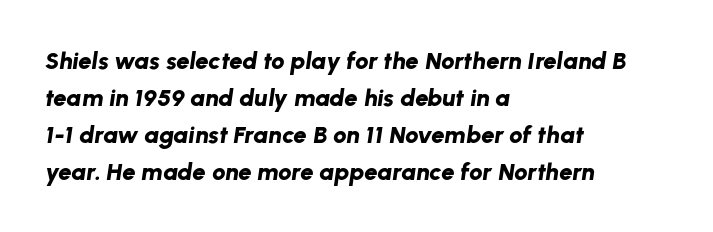
Students, this is bold: see how much ink each stroke carries. The lines in this sample share a left origin and differ only in where they stop. The letters are slanted; this is an italic face. Leading: standard.
